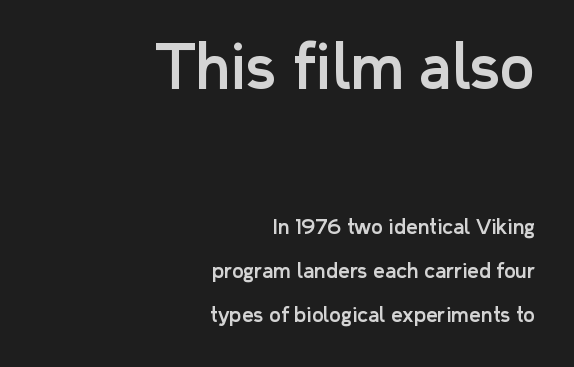
The image shows 59 px sans-serif type, upright; set right-aligned, loose line spacing (2.21x), normal letter spacing, not underlined; the first (top) block is 2.95x larger; low stroke contrast and a medium x-height.
